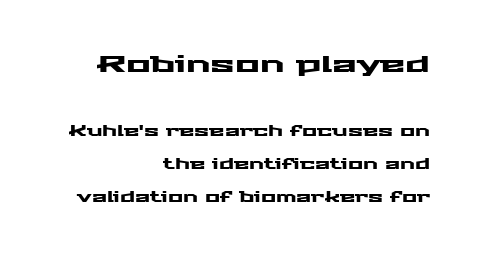
{"italic": "no", "underline": "no", "align": "right", "line_spacing": "loose", "line_spacing_ratio": 2.36, "letter_spacing": "normal", "letter_spacing_em": 0.0, "larger_block": "first", "size_ratio": 1.64, "glyph_px": 23}
